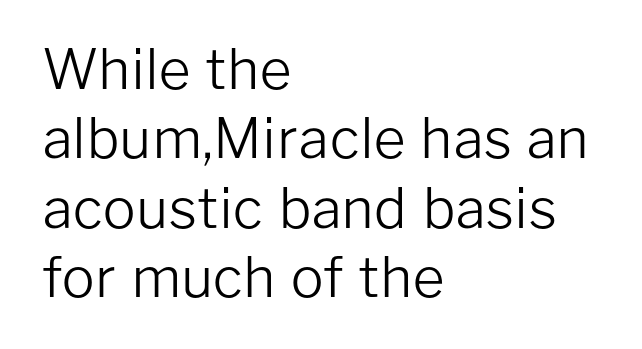
{"serif": "no", "italic": "no", "bold": "no", "weight": "light", "width": "normal", "stroke_contrast": "low", "x_height": "medium", "monospaced": "no", "underline": "no", "align": "left", "line_spacing": "normal", "line_spacing_ratio": 1.26, "letter_spacing": "normal", "letter_spacing_em": 0.0, "glyph_px": 55}
